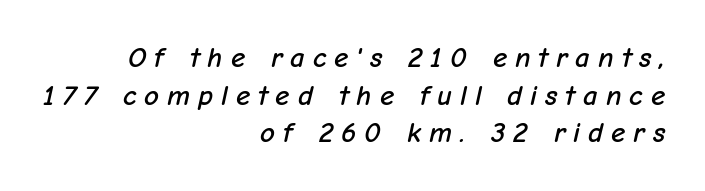
{"italic": "yes", "lean": "right", "slant_degrees": 12, "width": "normal", "stroke_contrast": "low", "x_height": "medium", "monospaced": "no", "underline": "no", "align": "right", "line_spacing": "normal", "line_spacing_ratio": 1.3, "letter_spacing": "wide", "letter_spacing_em": 0.27, "glyph_px": 29}
